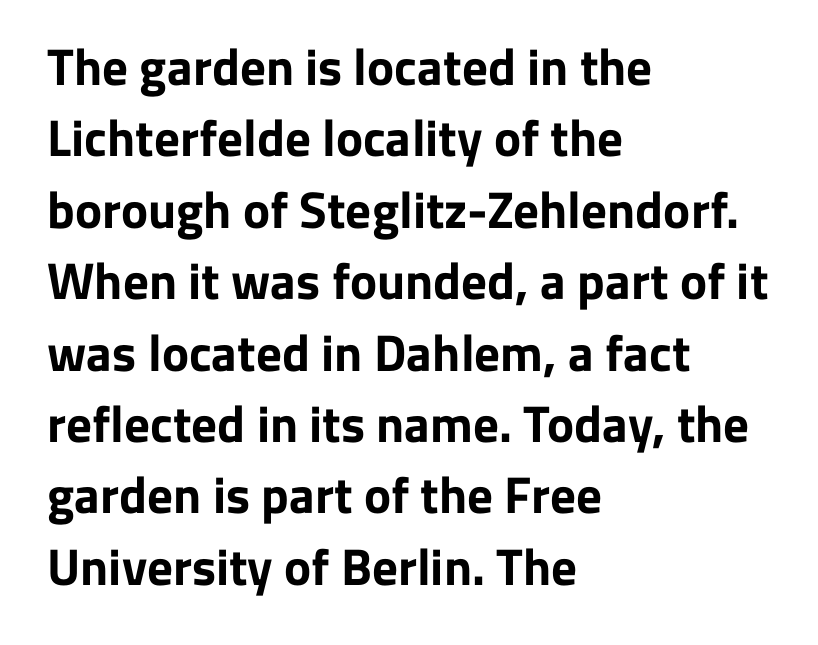
Q: Is the text bold? A: Yes.
Q: Is the text italic (slanted)? A: No, it is upright.
Q: Is the typeface a serif or a sans-serif typeface? A: Sans-serif.
Q: Is the text underlined? A: No.
Q: How is the paragraph aligned? A: Left-aligned.
Q: Is the spacing between letters normal or unusually wide? A: Normal.
Q: Is the spacing between lines tight, normal or loose? A: Normal.
Q: Width (condensed, normal, or wide)? A: Normal.
Q: Stroke contrast? A: Low.
Q: x-height? A: Medium.
Q: Monospaced? A: No.
